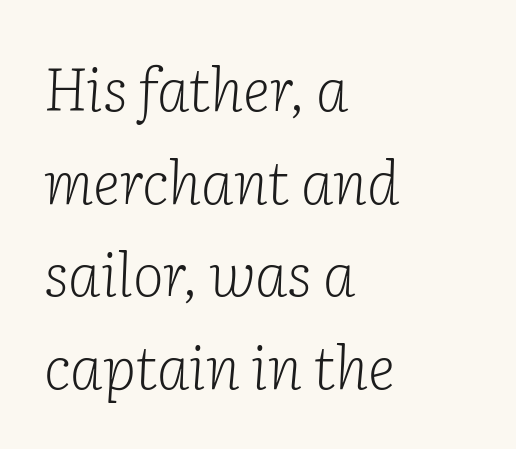
Q: Is the text bold? A: No.
Q: Is the text italic (slanted)? A: Yes, it leans right by about 2 degrees.
Q: Is the typeface a serif or a sans-serif typeface? A: Serif.
Q: Is the text underlined? A: No.
Q: How is the paragraph aligned? A: Left-aligned.
Q: Is the spacing between letters normal or unusually wide? A: Normal.
Q: Is the spacing between lines tight, normal or loose? A: Normal.
Q: Width (condensed, normal, or wide)? A: Normal.
Q: Stroke contrast? A: Low.
Q: x-height? A: Medium.
Q: Monospaced? A: No.
